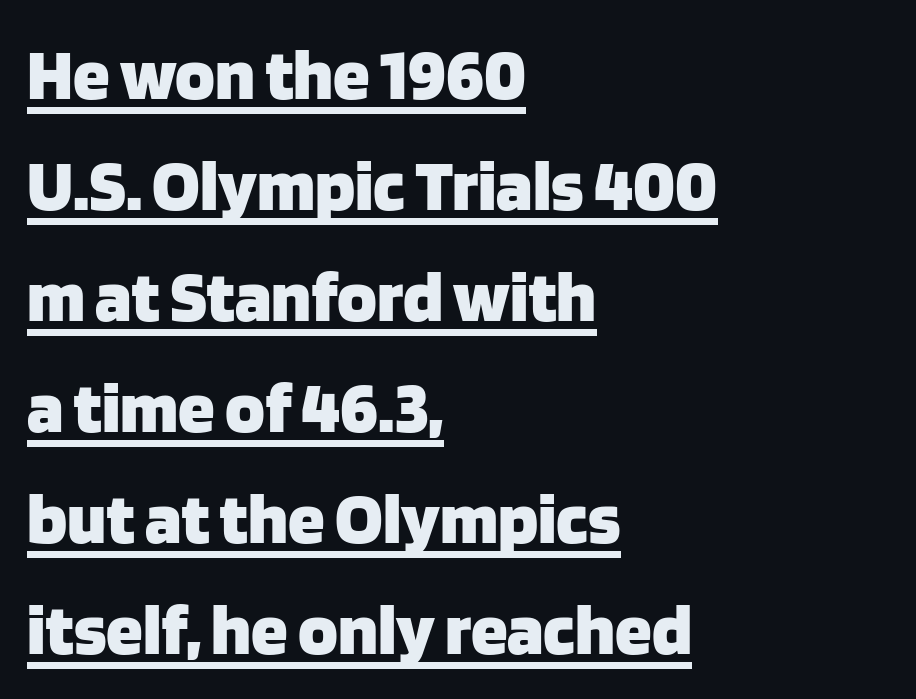
Q: Is the text bold? A: Yes.
Q: Is the text italic (slanted)? A: No, it is upright.
Q: Is the typeface a serif or a sans-serif typeface? A: Sans-serif.
Q: Is the text underlined? A: Yes.
Q: How is the paragraph aligned? A: Left-aligned.
Q: Is the spacing between letters normal or unusually wide? A: Normal.
Q: Is the spacing between lines tight, normal or loose? A: Normal.
Q: Width (condensed, normal, or wide)? A: Normal.
Q: Stroke contrast? A: Low.
Q: x-height? A: Large.
Q: Monospaced? A: No.
